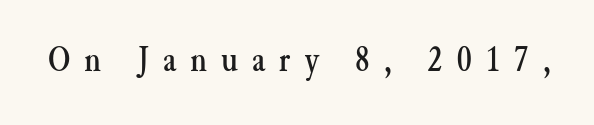
Q: Is the text italic (slanted)? A: No, it is upright.
Q: Is the typeface a serif or a sans-serif typeface? A: Serif.
Q: Is the text underlined? A: No.
Q: Is the spacing between letters normal or unusually wide? A: Unusually wide.
Q: Width (condensed, normal, or wide)? A: Normal.
Q: Stroke contrast? A: Medium.
Q: x-height? A: Small.
Q: Monospaced? A: No.
